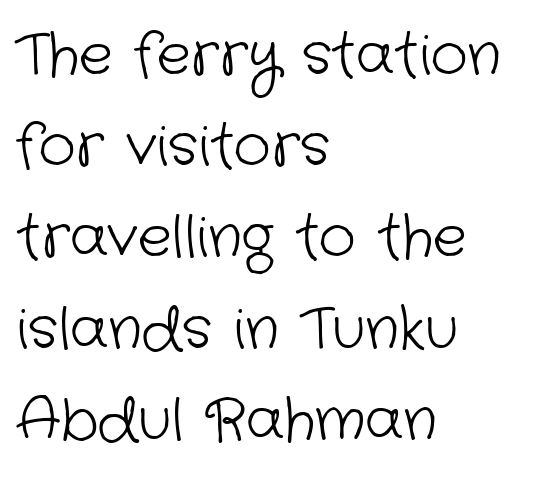
{"serif": "no", "bold": "no", "weight": "light", "width": "normal", "stroke_contrast": "low", "x_height": "medium", "monospaced": "no", "underline": "no", "align": "left", "line_spacing": "normal", "line_spacing_ratio": 1.6, "letter_spacing": "normal", "letter_spacing_em": 0.0, "glyph_px": 57}
